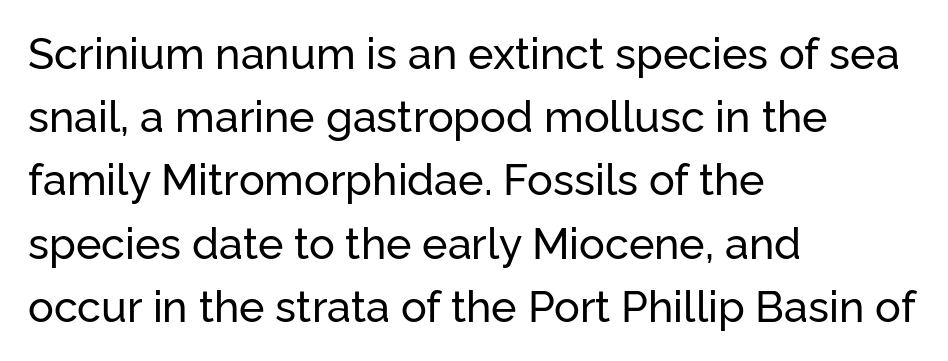
The image shows 43 px sans-serif type, upright; set left-aligned, normal line spacing (1.47x), normal letter spacing, not underlined; low stroke contrast and a medium x-height.
